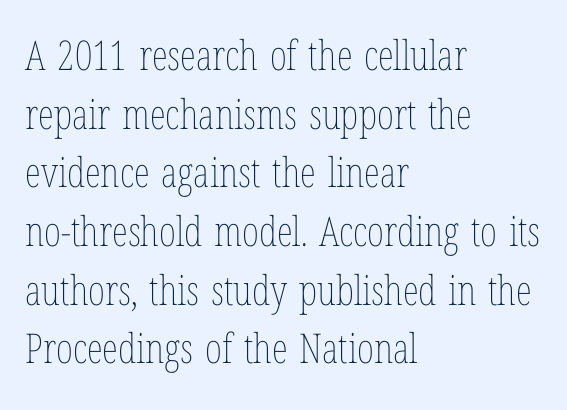
Each stroke keeps to a modest, everyday thickness or less. Normally led — the rows are evenly, conventionally spaced. Is this a fixed-width face? No — the glyphs have proportional, varying widths. How are the letters spaced? Ordinarily, with no added tracking. Bare-footed words on every line. This sample uses an upright cut, with every glyph sitting square on the baseline.
